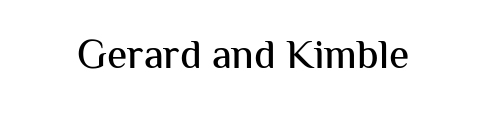
Q: Is the text italic (slanted)? A: No, it is upright.
Q: Is the typeface a serif or a sans-serif typeface? A: Sans-serif.
Q: Is the text underlined? A: No.
Q: Is the spacing between letters normal or unusually wide? A: Normal.
Q: Width (condensed, normal, or wide)? A: Normal.
Q: Stroke contrast? A: Medium.
Q: x-height? A: Medium.
Q: Monospaced? A: No.
